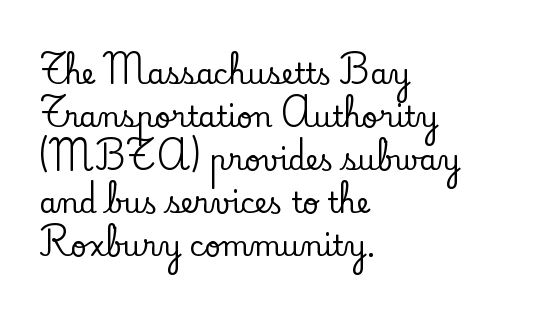
Every row of glyphs begins at an identical x-position on the left. The letters stand upright; this is a roman face. Type without underlining. Small tapered or slab feet sit at the stroke ends, so this counts as serif. Default kerning and tracking; the words read as compact shapes. Spacing verdict: proportional, widths tailored to each character.
